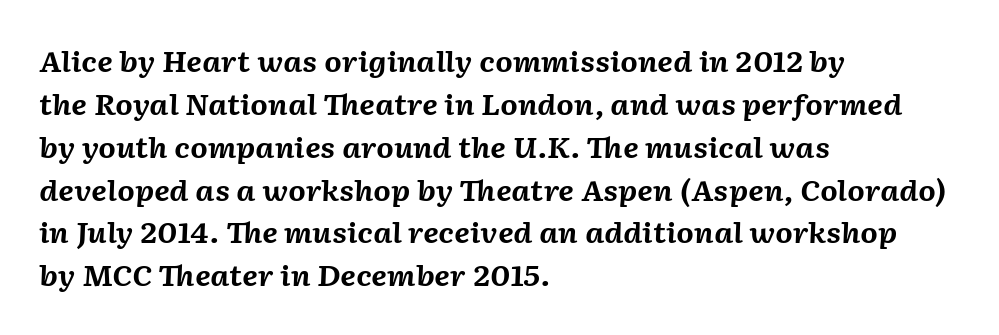
Q: Is the text bold? A: Yes.
Q: Is the text italic (slanted)? A: Yes, it leans right by about 2 degrees.
Q: Is the text underlined? A: No.
Q: How is the paragraph aligned? A: Left-aligned.
Q: Is the spacing between letters normal or unusually wide? A: Normal.
Q: Is the spacing between lines tight, normal or loose? A: Normal.
Q: Width (condensed, normal, or wide)? A: Normal.
Q: Stroke contrast? A: Medium.
Q: x-height? A: Medium.
Q: Monospaced? A: No.
